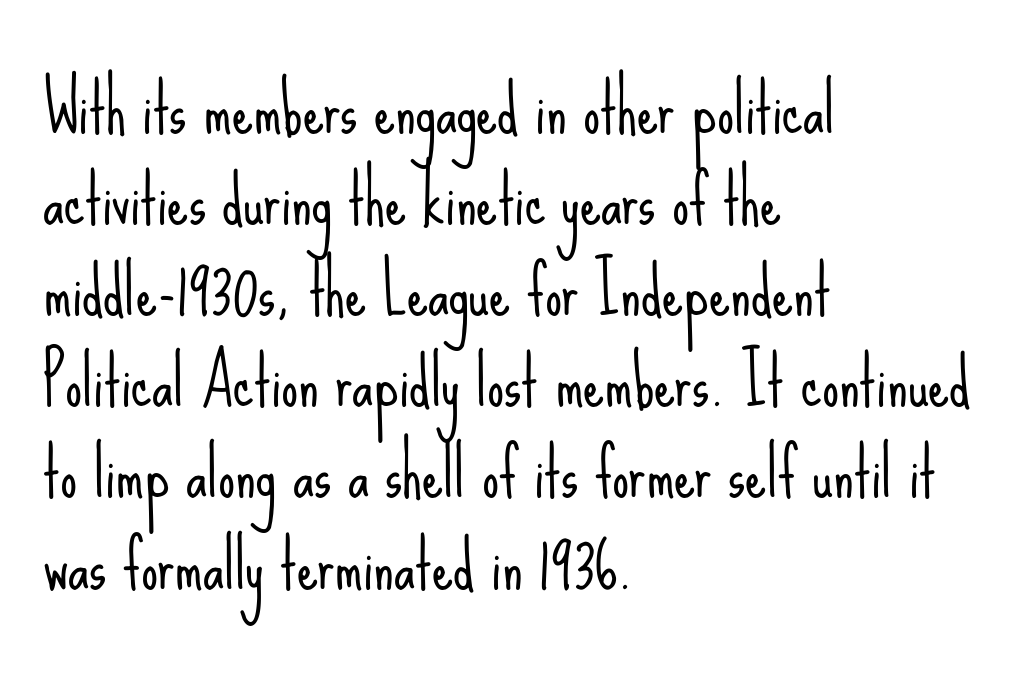
The type sits square on the baseline with zero lean. This sample has the flowing, uneven cadence of proportional lettering. Visually the block forms a straight wall on the left and a jagged coastline on the right. What's the leading like? Ordinary, nothing unusual. Honestly, there is no underline to notice here at all. Is the letter spacing exaggerated? No — it looks like the ordinary default.
